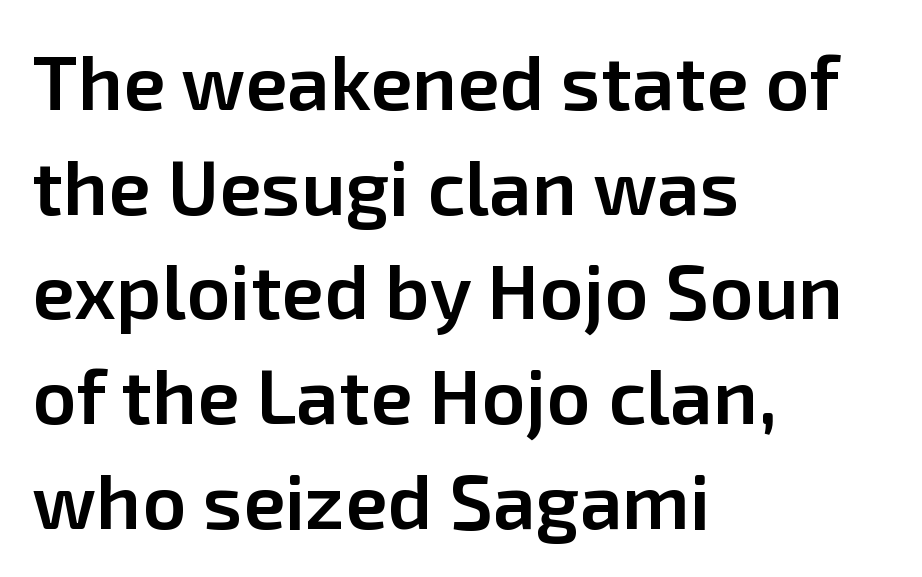
The image shows 77 px semibold sans-serif type, upright; set left-aligned, normal line spacing (1.36x), normal letter spacing, not underlined; low stroke contrast and a medium x-height.
